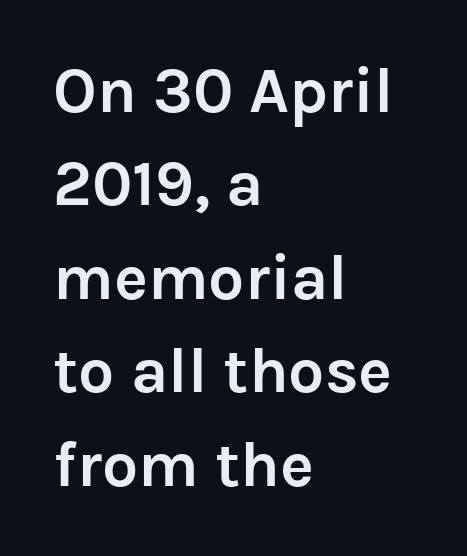
The image shows 64 px semibold sans-serif type, upright; set left-aligned, normal line spacing (1.46x), normal letter spacing, not underlined; low stroke contrast and a medium x-height.
